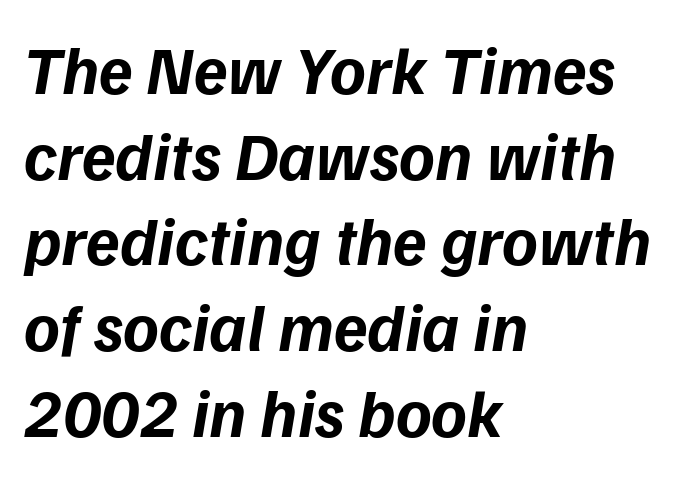
The image shows 68 px bold type, italic (leaning right); set left-aligned, normal line spacing (1.26x), normal letter spacing, not underlined; low stroke contrast and a medium x-height.
